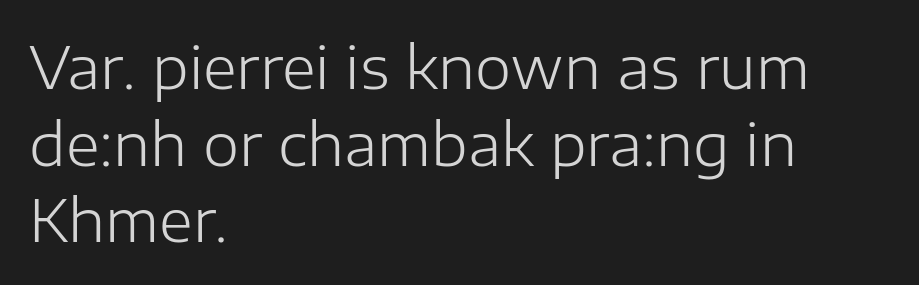
Serif or sans? Sans — the stroke terminals are bare. Ascenders rise straight up at ninety degrees. Standard letterfit; no display-style spreading of the glyphs. This sample has the flowing, uneven cadence of proportional lettering. The strip under each line holds only bare page. Layout note: lines flush left.
